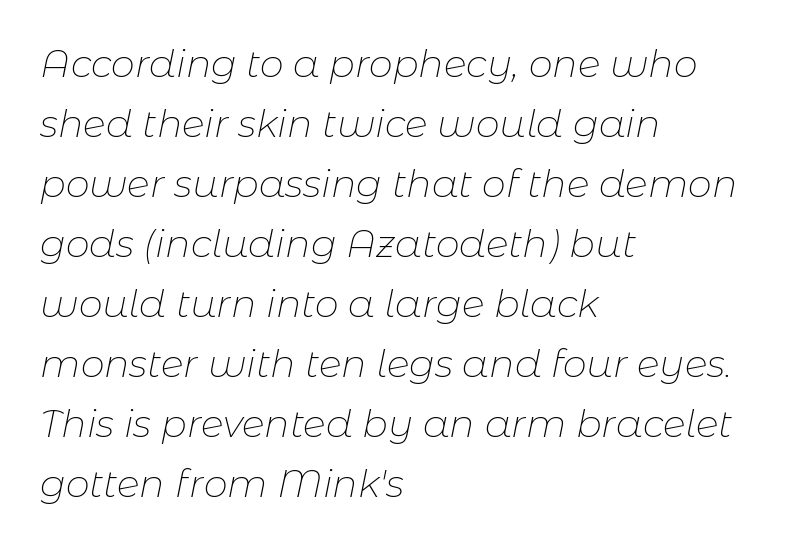
The font's italic variant was chosen for this text. Teacher's note: observe the even left margin — that is flush-left alignment. No chunkiness to these letters — they're not bold. What's the leading like? Ordinary, nothing unusual. This sample uses plain, unmodified letter spacing. The passage shown is typed in a proportional face where columns would drift.
